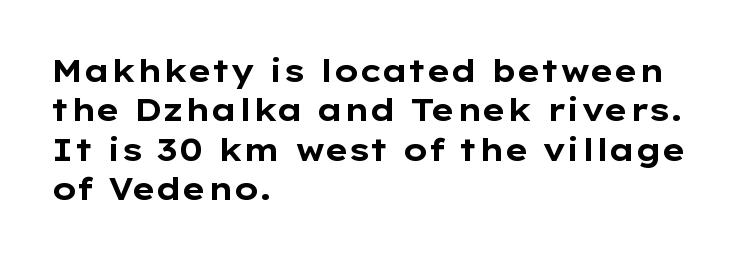
These lines are set flush left with a ragged right edge. Observe the absence of serifs on each vertical stroke in this sample. Ascenders rise straight up at ninety degrees. Each glyph is drawn with heavy, bold strokes. A normal amount of white space separates one row of letters from the next. Characters follow at the spacing the type designer built in.
